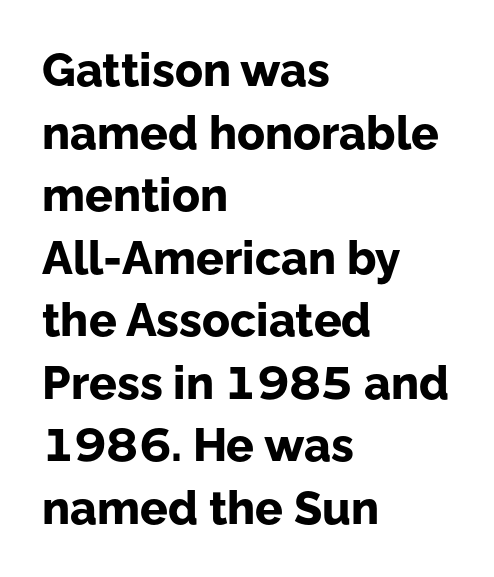
{"serif": "no", "italic": "no", "bold": "yes", "weight": "bold", "width": "normal", "stroke_contrast": "low", "x_height": "medium", "monospaced": "no", "underline": "no", "align": "left", "line_spacing": "normal", "line_spacing_ratio": 1.36, "letter_spacing": "normal", "letter_spacing_em": 0.0, "glyph_px": 46}
